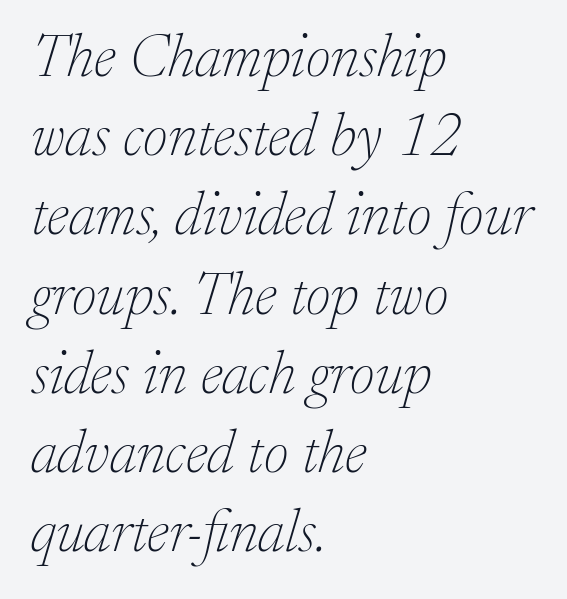
Compared with a typical body face, this is equally light or lighter still. The rag falls on the right side of this text block. The line texture is even and compact thanks to regular tracking. Only glyphs here, with clear space below each row.
